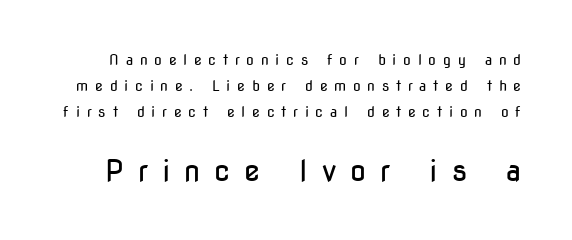
The image shows 29 px regular-weight, condensed sans-serif type, upright; set line spacing 1.87x, unusually wide letter spacing (+0.48 em), not underlined; the second (bottom) block is 2.07x larger; low stroke contrast and a medium x-height.
